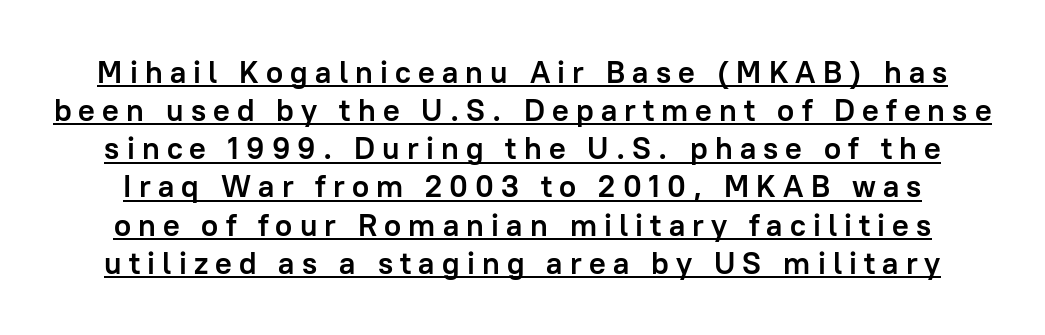
The image shows 31 px semibold sans-serif type, upright; set line spacing 1.23x, unusually wide letter spacing (+0.23 em), underlined; low stroke contrast and a medium x-height.
